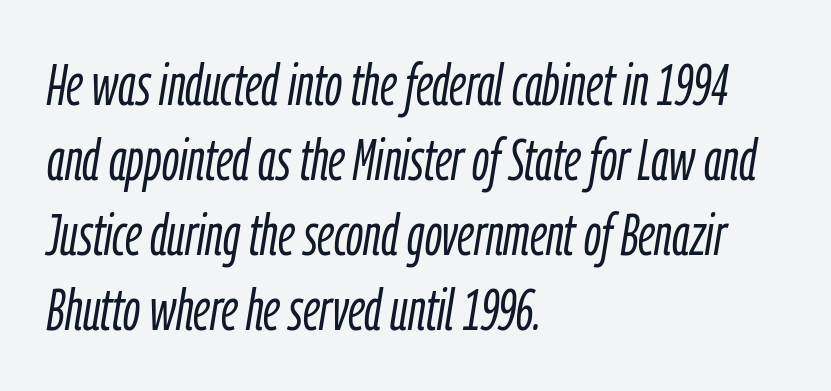
Spacing between characters is what you'd get straight out of the box. The paragraph shown leans on its left margin. Caption: face not bold, strokes unweighted. Reading down the column, the eye jumps a familiar distance to each next line.
